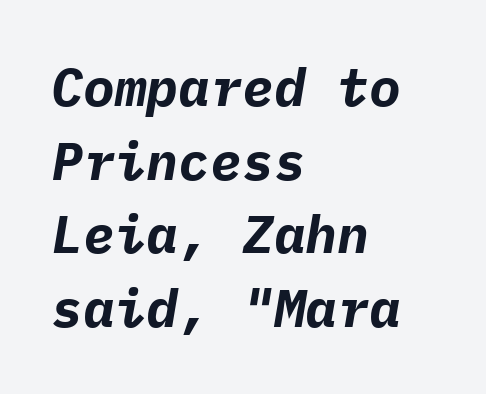
The glyphs look as if they've been sheared to an angle. The rendering uses typewriter-style spacing with identical character cells. Plenty of ink on the page — the face is bold. The space between consecutive lines is moderate. There is no visible air inserted between adjacent glyphs.
